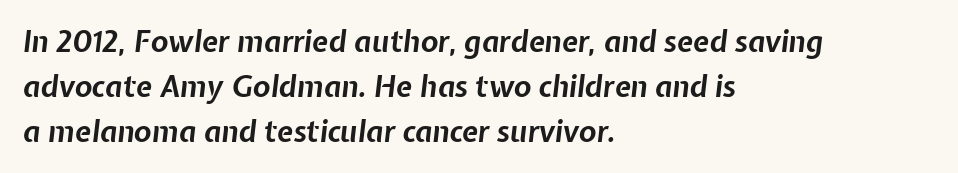
The image shows 29 px bold type, italic (leaning right); set left-aligned, normal line spacing (1.55x), normal letter spacing, not underlined; low stroke contrast and a medium x-height.
